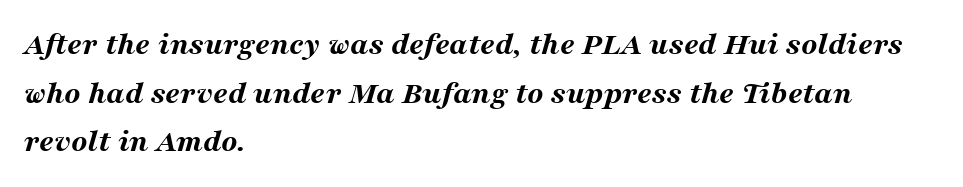
{"italic": "yes", "lean": "right", "slant_degrees": 16, "bold": "yes", "weight": "bold", "width": "wide", "stroke_contrast": "medium", "x_height": "medium", "monospaced": "no", "underline": "no", "align": "left", "line_spacing": "normal", "line_spacing_ratio": 1.47, "letter_spacing": "normal", "letter_spacing_em": 0.0, "glyph_px": 33}
